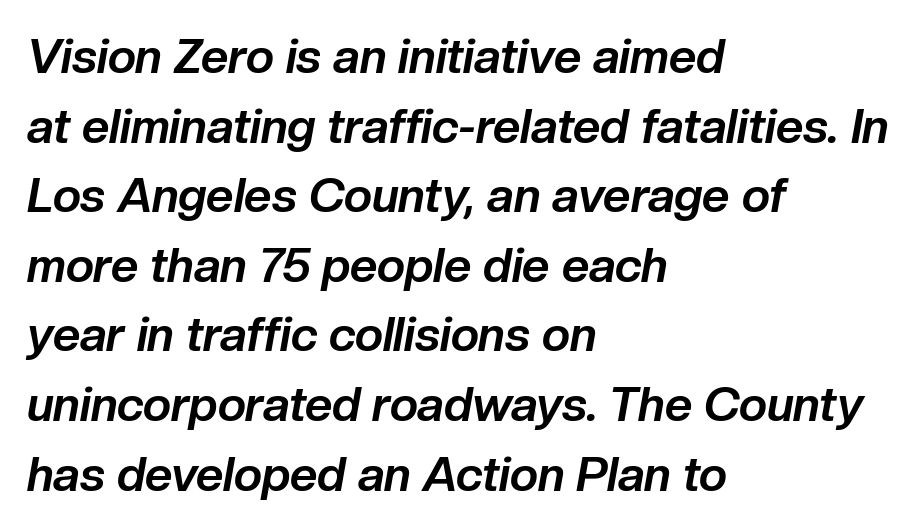
Anything drawn beneath the words? Only blank space. Rendered with sloped, italic letterforms. Standard letterfit; no display-style spreading of the glyphs. The lines are quadded left.
